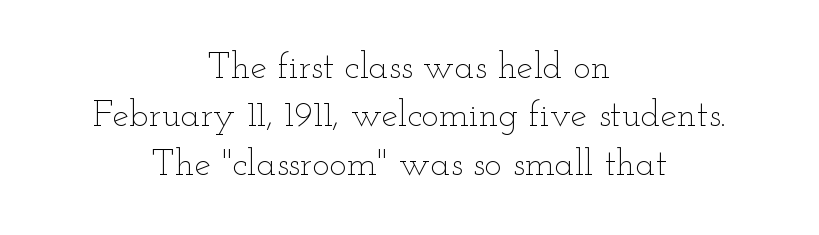
There is no visible air inserted between adjacent glyphs. Notice how the stems are strictly vertical — no italics here. Vertical stems look standard width or narrower in stroke. A normal amount of white space separates one row of letters from the next. Decoration check: the copy has no underline.
